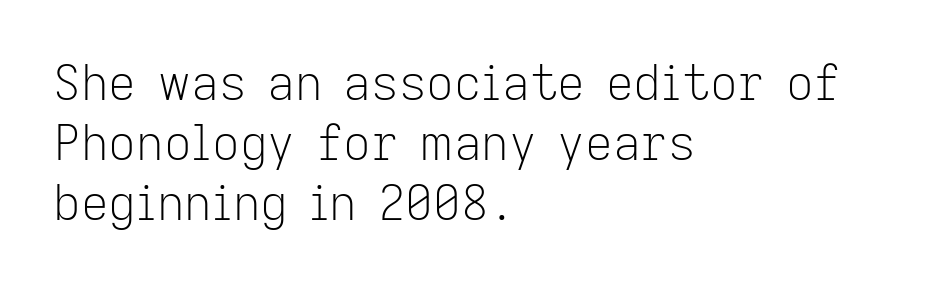
Q: Is the text bold? A: No.
Q: Is the text italic (slanted)? A: No, it is upright.
Q: Is the typeface a serif or a sans-serif typeface? A: Sans-serif.
Q: Is the text underlined? A: No.
Q: How is the paragraph aligned? A: Left-aligned.
Q: Is the spacing between letters normal or unusually wide? A: Normal.
Q: Is the spacing between lines tight, normal or loose? A: Normal.
Q: Width (condensed, normal, or wide)? A: Normal.
Q: Stroke contrast? A: Low.
Q: x-height? A: Medium.
Q: Monospaced? A: No.
